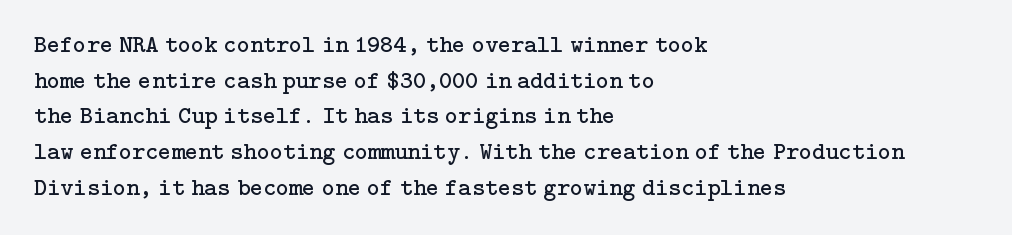
Q: Is the text bold? A: No.
Q: Is the text italic (slanted)? A: No, it is upright.
Q: Is the text underlined? A: No.
Q: How is the paragraph aligned? A: Left-aligned.
Q: Is the spacing between letters normal or unusually wide? A: Normal.
Q: Is the spacing between lines tight, normal or loose? A: Normal.
